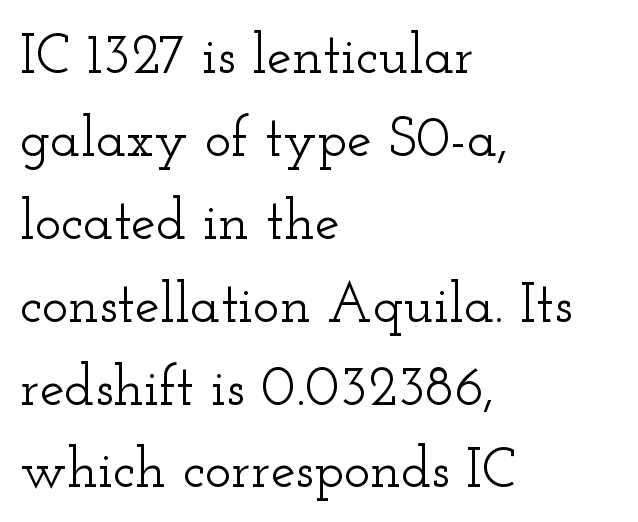
The lines are quadded left. Each word holds together tightly as a unit, with standard inter-letter gaps. Old-style or modern, the face here clearly has serifs. Proportional: the letters do not fall into vertical columns. Leading: standard. Ascenders rise straight up at ninety degrees.
